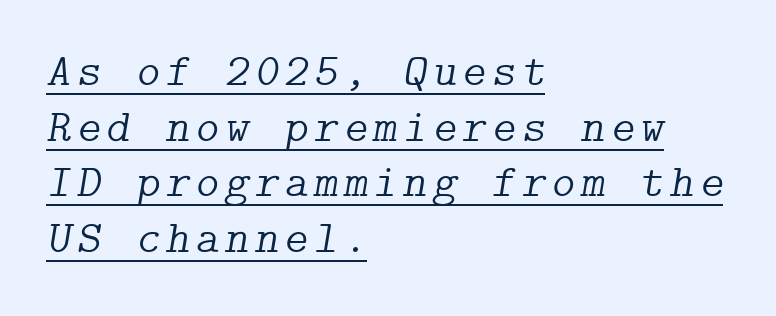
{"serif": "yes", "italic": "yes", "lean": "right", "slant_degrees": 9, "bold": "no", "weight": "light", "width": "normal", "stroke_contrast": "low", "x_height": "medium", "underline": "yes", "align": "left", "line_spacing_ratio": 1.21, "glyph_px": 46}
